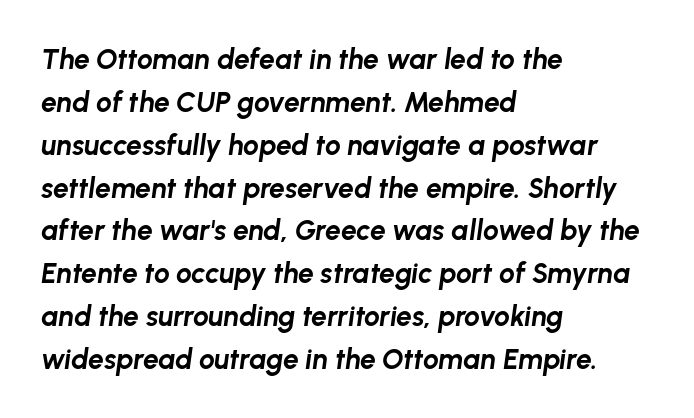
Where is the straight margin? On the left. In terms of posture, this sample is oblique. The string is rendered with underlining switched off. Notice how thick the strokes are: this is what a full bold looks like.
